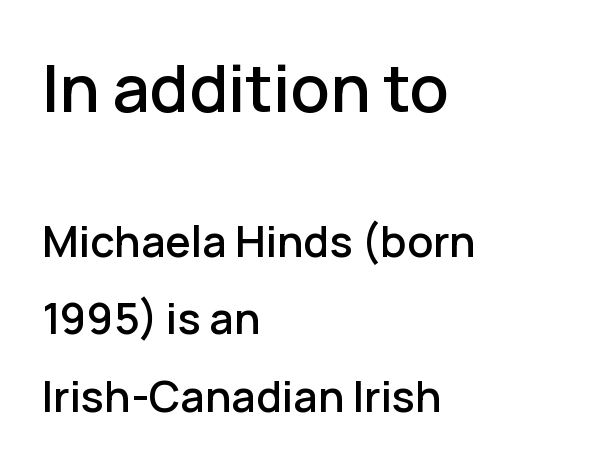
{"serif": "no", "italic": "no", "width": "normal", "stroke_contrast": "low", "x_height": "medium", "monospaced": "no", "underline": "no", "align": "left", "line_spacing_ratio": 1.8, "letter_spacing": "normal", "letter_spacing_em": 0.0, "larger_block": "first", "size_ratio": 1.51, "glyph_px": 65}
